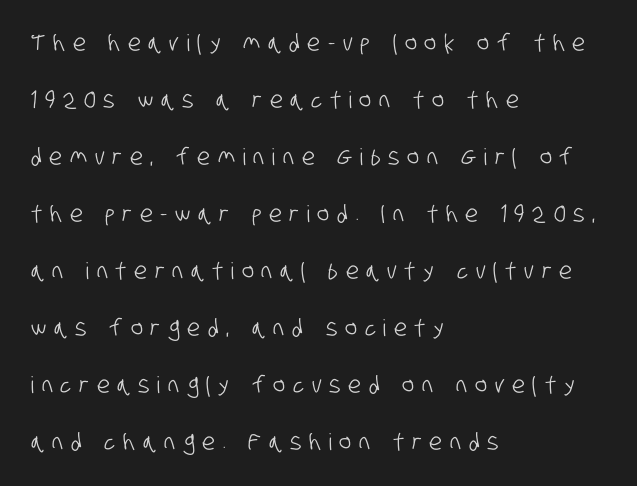
Q: Is the text underlined? A: No.
Q: How is the paragraph aligned? A: Left-aligned.
Q: Is the spacing between letters normal or unusually wide? A: Unusually wide.
Q: Is the spacing between lines tight, normal or loose? A: Loose.
